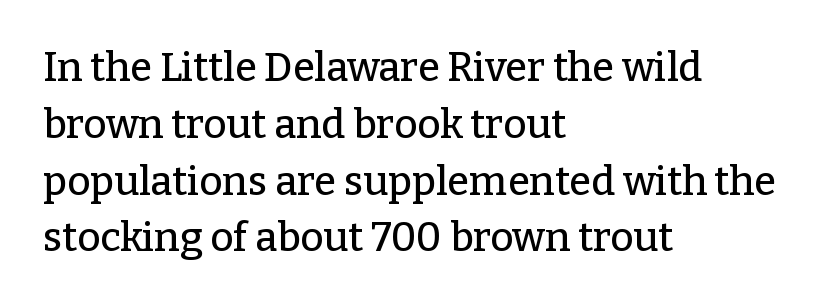
{"serif": "yes", "italic": "no", "width": "normal", "stroke_contrast": "low", "x_height": "medium", "monospaced": "no", "underline": "no", "align": "left", "line_spacing": "normal", "line_spacing_ratio": 1.42, "letter_spacing": "normal", "letter_spacing_em": 0.0, "glyph_px": 40}
